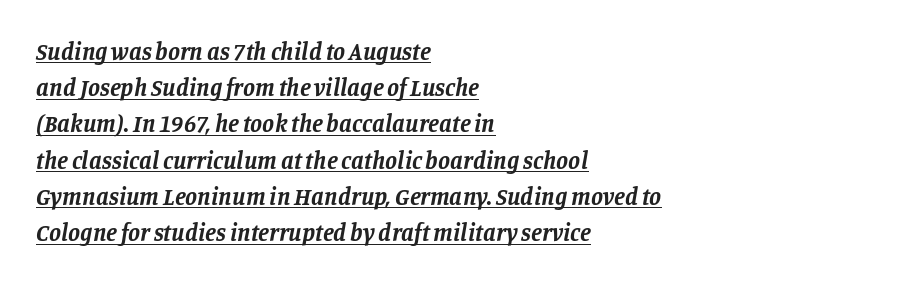
The image shows 24 px bold type, italic (leaning right); set left-aligned, normal line spacing (1.51x), normal letter spacing, underlined.
